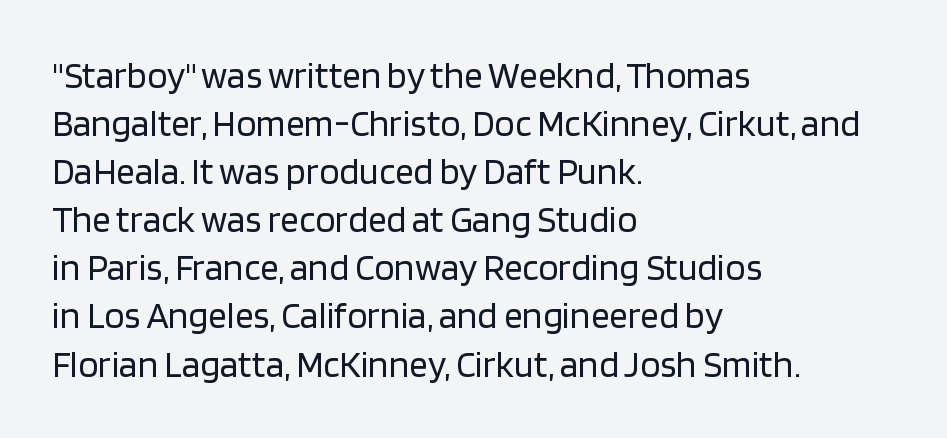
The rendering uses natural spacing where letterforms have individual widths. Are there feet on the stems? There aren't — it's a sans. The type sits square on the baseline with zero lean. Honestly, the row spacing looks completely unremarkable.
